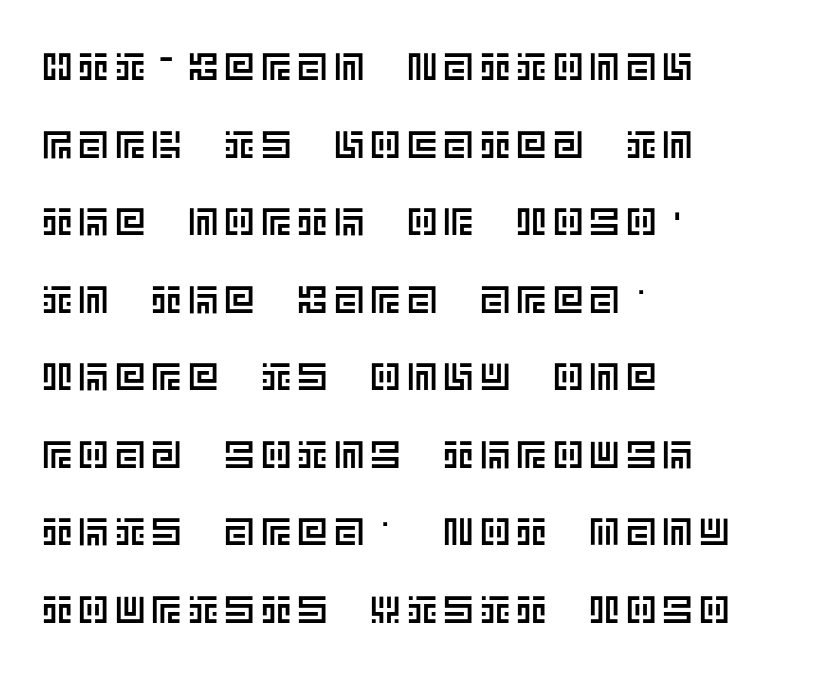
The image shows 38 px text type, upright; set left-aligned, loose line spacing (2.04x), not underlined; a large x-height.
